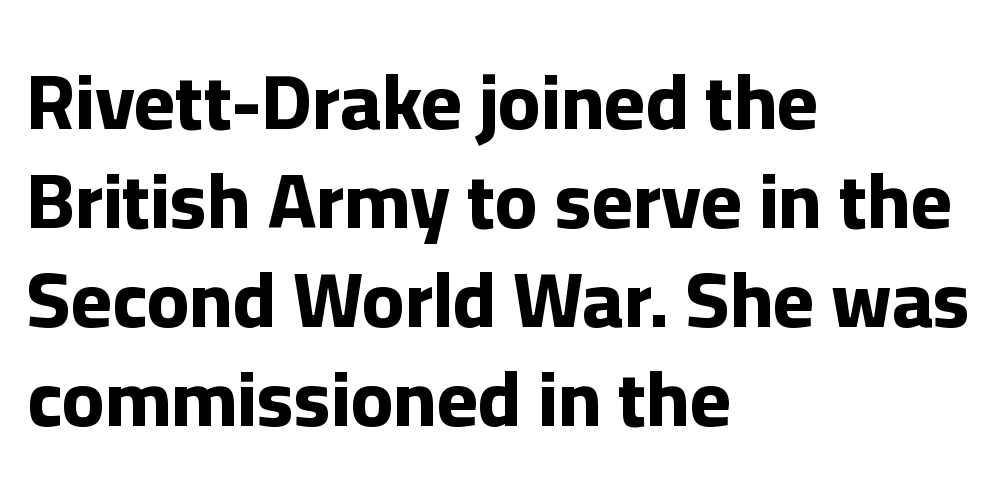
{"serif": "no", "italic": "no", "bold": "yes", "weight": "bold", "width": "normal", "stroke_contrast": "low", "x_height": "medium", "monospaced": "no", "underline": "no", "align": "left", "line_spacing": "normal", "line_spacing_ratio": 1.27, "letter_spacing": "normal", "letter_spacing_em": 0.0, "glyph_px": 78}
